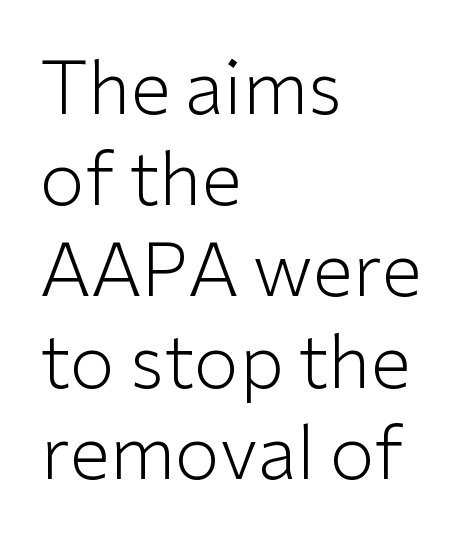
Q: Is the text bold? A: No.
Q: Is the text italic (slanted)? A: No, it is upright.
Q: Is the typeface a serif or a sans-serif typeface? A: Sans-serif.
Q: Is the text underlined? A: No.
Q: How is the paragraph aligned? A: Left-aligned.
Q: Is the spacing between letters normal or unusually wide? A: Normal.
Q: Is the spacing between lines tight, normal or loose? A: Normal.
Q: Width (condensed, normal, or wide)? A: Normal.
Q: Stroke contrast? A: Low.
Q: x-height? A: Medium.
Q: Monospaced? A: No.
